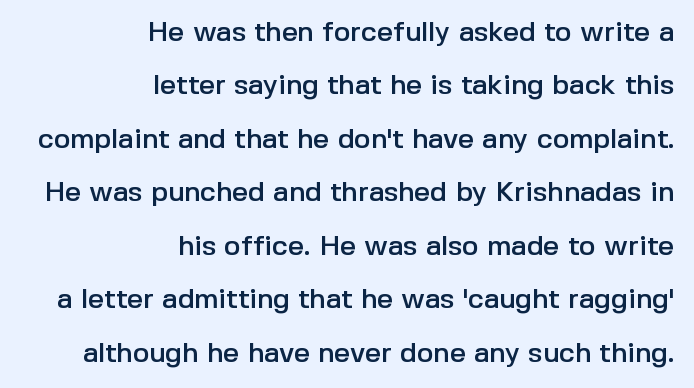
Spacing verdict: proportional, widths tailored to each character. Words float on clear page, feet unadorned. The axis of the letterforms is exactly vertical. I'd call this a sans setting — the letters go barefoot. Standard letterfit; no display-style spreading of the glyphs.
